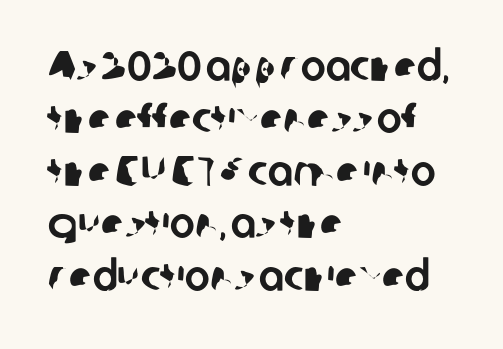
The image shows 42 px sans-serif type; set left-aligned, normal line spacing (1.25x), normal letter spacing, not underlined; low stroke contrast and a medium x-height.
